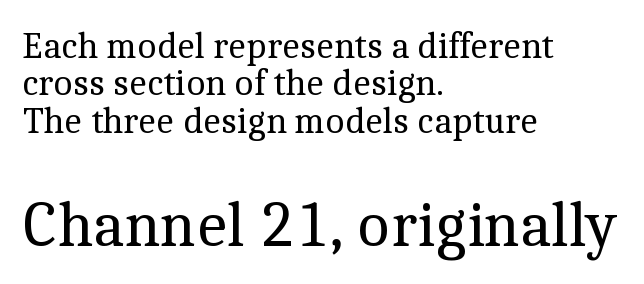
{"serif": "yes", "italic": "no", "bold": "no", "weight": "regular", "width": "normal", "x_height": "medium", "monospaced": "no", "underline": "no", "align": "left", "line_spacing": "tight", "line_spacing_ratio": 1.01, "letter_spacing": "normal", "letter_spacing_em": 0.0, "larger_block": "second", "size_ratio": 1.73, "glyph_px": 64}
